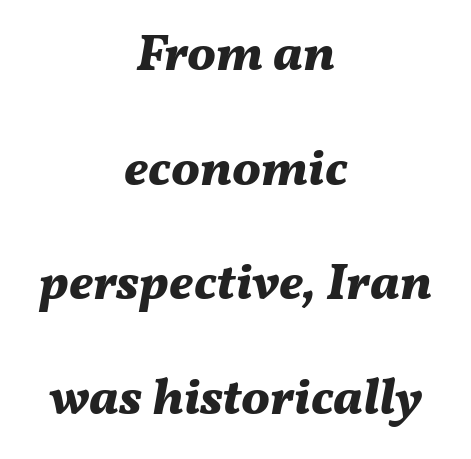
Looks like regular typesetting: each glyph gets only the width it needs. The specimen omits any rule beneath the text block's lines. These words are printed bold, with thick strokes throughout. If you drew a line through each stem, it would be angled. The lines in this sample share a center point and differ in where they start and stop. Nothing unusual about the tracking: characters are spaced as the font intends.
